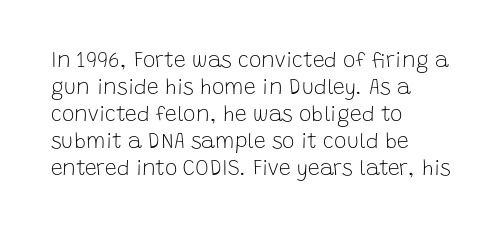
Q: Is the text bold? A: No.
Q: Is the text italic (slanted)? A: No, it is upright.
Q: Is the text underlined? A: No.
Q: How is the paragraph aligned? A: Left-aligned.
Q: Is the spacing between letters normal or unusually wide? A: Normal.
Q: Is the spacing between lines tight, normal or loose? A: Normal.
